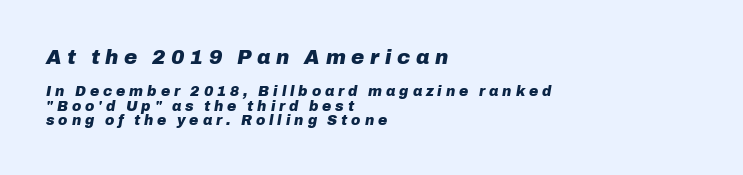
Q: Is the text bold? A: Yes.
Q: Is the text italic (slanted)? A: Yes, it leans right by about 10 degrees.
Q: Is the text underlined? A: No.
Q: How is the paragraph aligned? A: Left-aligned.
Q: Is the spacing between letters normal or unusually wide? A: Unusually wide.
Q: Is the spacing between lines tight, normal or loose? A: Tight.
Q: Which block of text is set in a larger size, the first (top) or the second (bottom)? A: The first (top) one.
